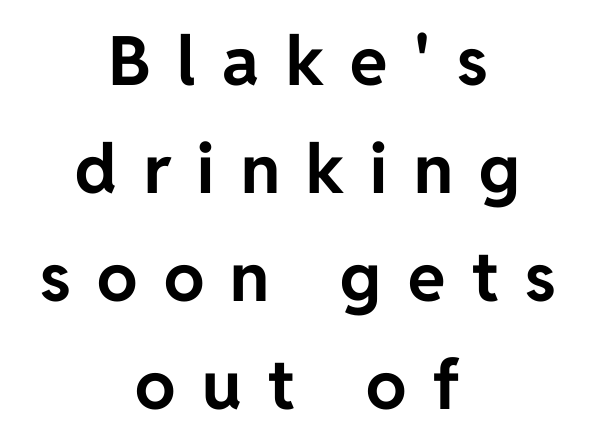
The image shows 68 px bold sans-serif type, upright; set centered, normal line spacing (1.59x), unusually wide letter spacing (+0.39 em), not underlined; low stroke contrast and a medium x-height.
